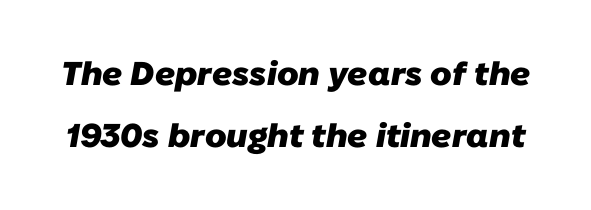
The image shows 33 px heavy sans-serif type; set line spacing 1.89x, normal letter spacing, not underlined; low stroke contrast and a medium x-height.
